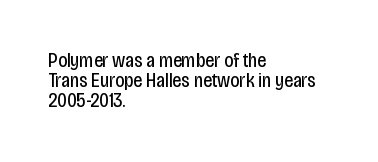
Q: Is the text bold? A: No.
Q: Is the text italic (slanted)? A: No, it is upright.
Q: Is the text underlined? A: No.
Q: How is the paragraph aligned? A: Left-aligned.
Q: Is the spacing between letters normal or unusually wide? A: Normal.
Q: Is the spacing between lines tight, normal or loose? A: Tight.
